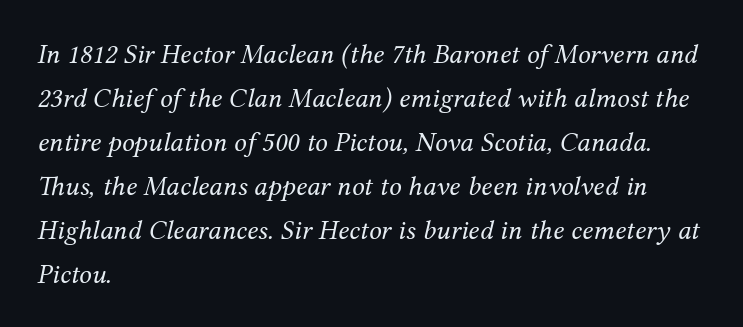
Q: Is the text bold? A: No.
Q: Is the text italic (slanted)? A: Yes, it leans right by about 12 degrees.
Q: Is the typeface a serif or a sans-serif typeface? A: Serif.
Q: Is the text underlined? A: No.
Q: How is the paragraph aligned? A: Left-aligned.
Q: Is the spacing between letters normal or unusually wide? A: Normal.
Q: Is the spacing between lines tight, normal or loose? A: Normal.
Q: Width (condensed, normal, or wide)? A: Normal.
Q: Stroke contrast? A: Medium.
Q: x-height? A: Medium.
Q: Monospaced? A: No.
